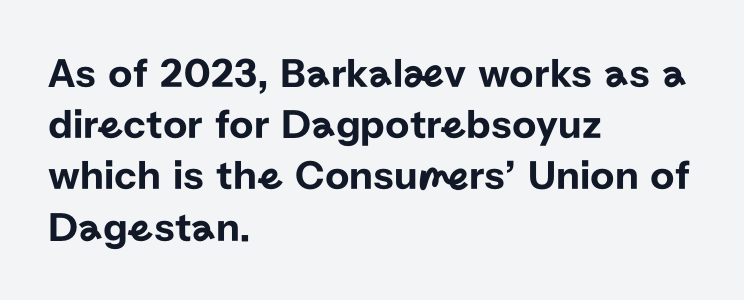
The letters advance in unequal steps, a hallmark of proportional type. Letter spacing: default. A clean baseline with only descenders dipping below it. Ordinary non-slanted type is in use. Horizontal alignment here is leftward, the default for most running prose. The face used here is a sans, in the tradition of grotesques and geometrics.
